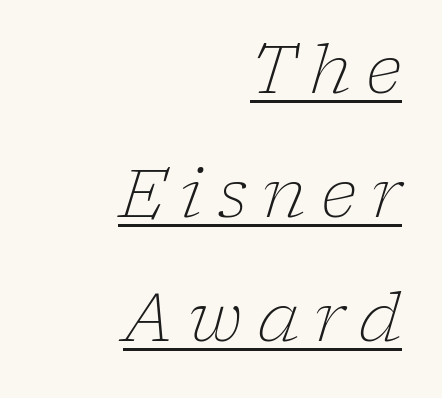
This rendering employs a face with finishing strokes, i.e., a serif. Note the varied advance widths — an 'i' is clearly narrower than an 'm'. The specimen reads as italic at a glance. Honestly, the letter spacing is so wide it's the main thing you notice. The rendering uses the underline text-decoration. Line endings align vertically; line beginnings do not.
